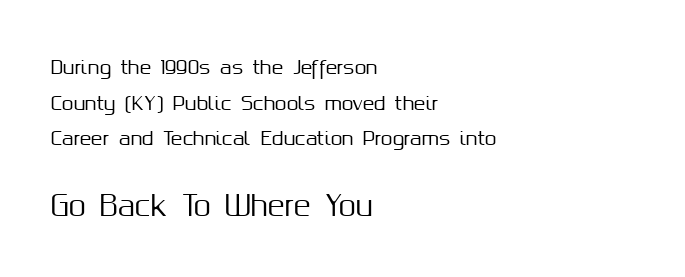
Alignment: flush left. Italic: no, the glyphs are upright roman. Between one letter and the next there's only the usual sliver of space. Which chunk is bigger? The second one — the bottom block dwarfs the top. Are there feet on the stems? There aren't — it's a sans. This sample has the flowing, uneven cadence of proportional lettering.
